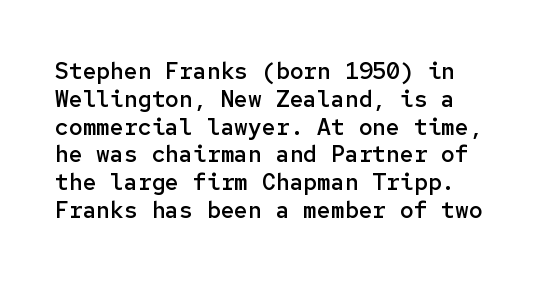
Q: Is the text bold? A: Semi-bold.
Q: Is the text italic (slanted)? A: No, it is upright.
Q: Is the text underlined? A: No.
Q: How is the paragraph aligned? A: Left-aligned.
Q: Is the spacing between letters normal or unusually wide? A: Normal.
